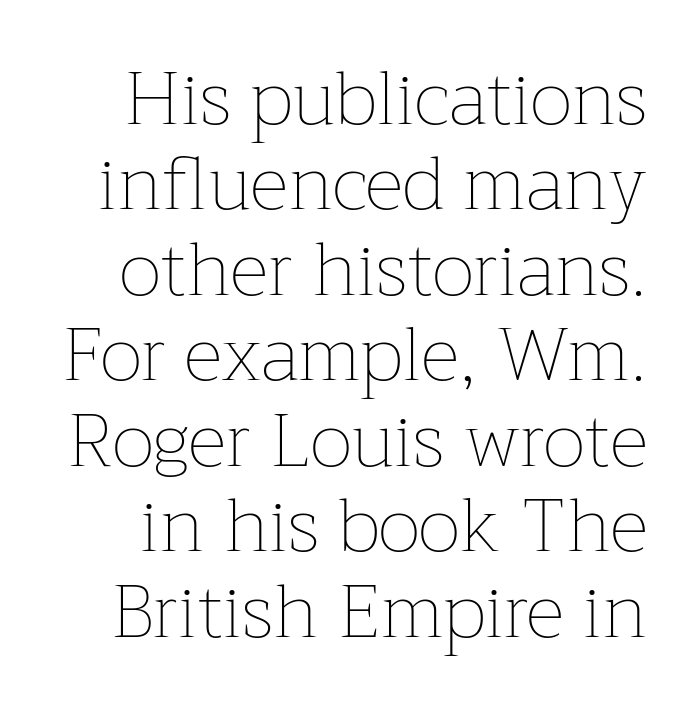
A quiet, ordinary-to-light weight characterises the typeface. Leading: reduced. Rendered with straight, roman letterforms. The letters advance in unequal steps, a hallmark of proportional type. Inter-character spacing is left at the font's built-in metrics. The words here are not underlined.
